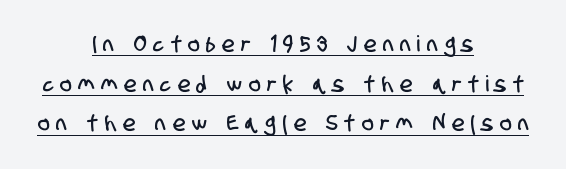
The rendering uses the underline text-decoration. Each line is balanced around a shared central axis. Glyph-to-glyph distance is far greater than everyday printed text.
